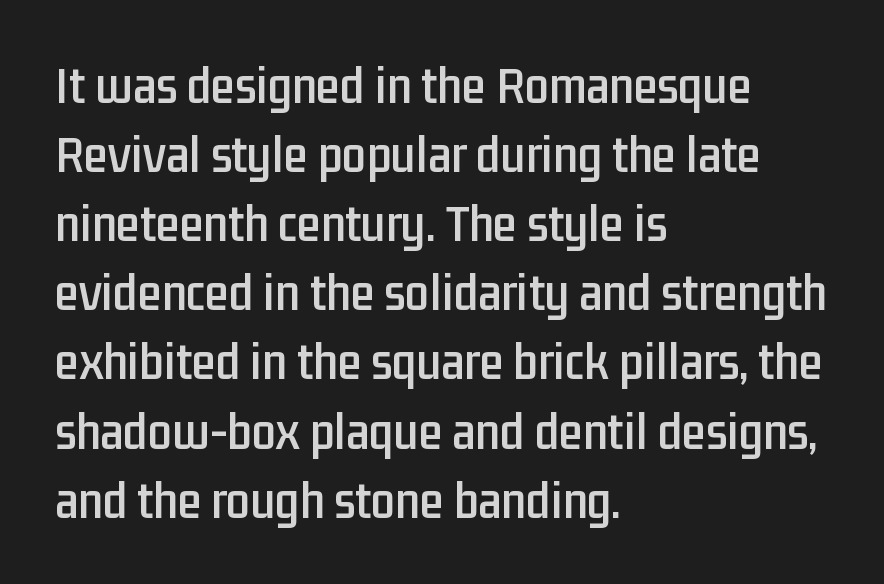
Letter spacing: default. The type family on display is of the sans-serif kind. Short and long lines alike share a common starting point at left. Check under the words: just untouched page. This sample keeps an unexceptional amount of space between lines. Varying glyph widths throughout — classic text-font behaviour.
